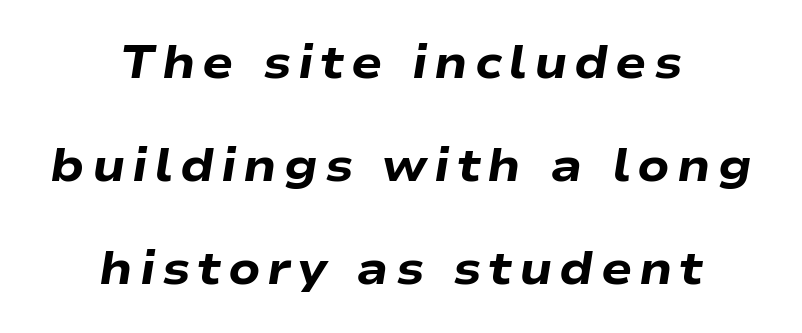
The paragraph shown floats in the horizontal middle. Strokes here are thick enough to call this a true bold. Each letter keeps its own natural width here, so spacing adapts to shape. Reading down the column, the eye jumps a long way to each next line. Rendered with sloped, italic letterforms.
